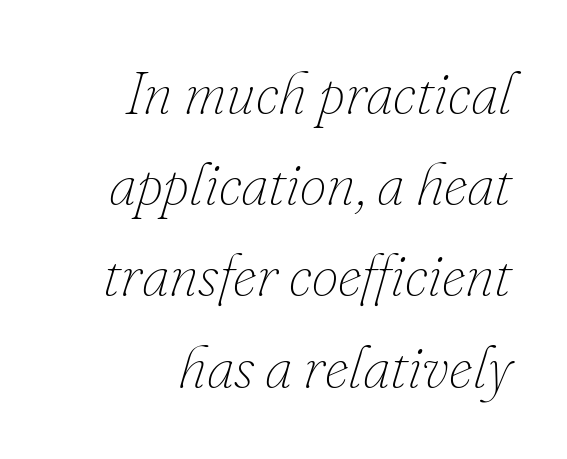
Q: Is the text bold? A: No.
Q: Is the text italic (slanted)? A: Yes, it leans right by about 16 degrees.
Q: Is the text underlined? A: No.
Q: How is the paragraph aligned? A: Right-aligned.
Q: Is the spacing between letters normal or unusually wide? A: Normal.
Q: Is the spacing between lines tight, normal or loose? A: Normal.
Q: Width (condensed, normal, or wide)? A: Normal.
Q: Stroke contrast? A: Low.
Q: x-height? A: Small.
Q: Monospaced? A: No.
